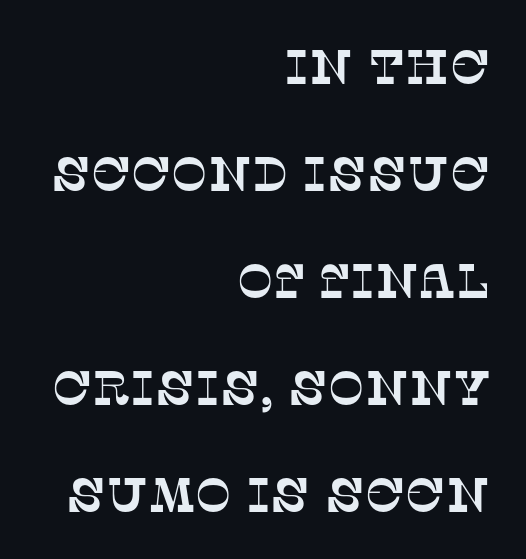
Q: Is the typeface a serif or a sans-serif typeface? A: Serif.
Q: Is the text underlined? A: No.
Q: How is the paragraph aligned? A: Right-aligned.
Q: Is the spacing between letters normal or unusually wide? A: Normal.
Q: Is the spacing between lines tight, normal or loose? A: Loose.
Q: Width (condensed, normal, or wide)? A: Normal.
Q: Stroke contrast? A: Low.
Q: x-height? A: Large.
Q: Monospaced? A: No.
